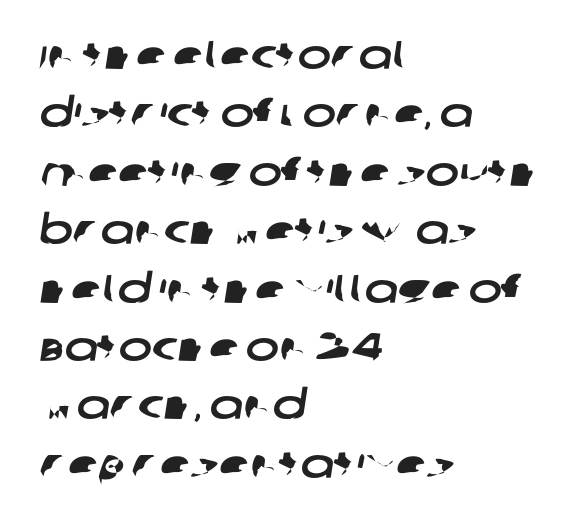
Q: Is the typeface a serif or a sans-serif typeface? A: Sans-serif.
Q: Is the text underlined? A: No.
Q: How is the paragraph aligned? A: Left-aligned.
Q: Is the spacing between letters normal or unusually wide? A: Normal.
Q: Is the spacing between lines tight, normal or loose? A: Normal.
Q: Width (condensed, normal, or wide)? A: Wide.
Q: Stroke contrast? A: Low.
Q: x-height? A: Large.
Q: Monospaced? A: No.
